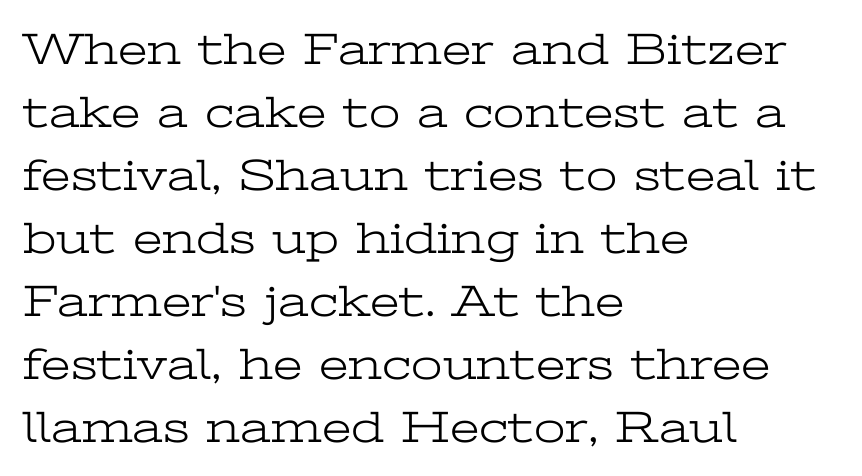
{"serif": "yes", "italic": "no", "bold": "no", "weight": "light", "width": "wide", "stroke_contrast": "low", "x_height": "medium", "monospaced": "no", "underline": "no", "align": "left", "line_spacing": "normal", "line_spacing_ratio": 1.4, "letter_spacing": "normal", "letter_spacing_em": 0.0, "glyph_px": 45}
